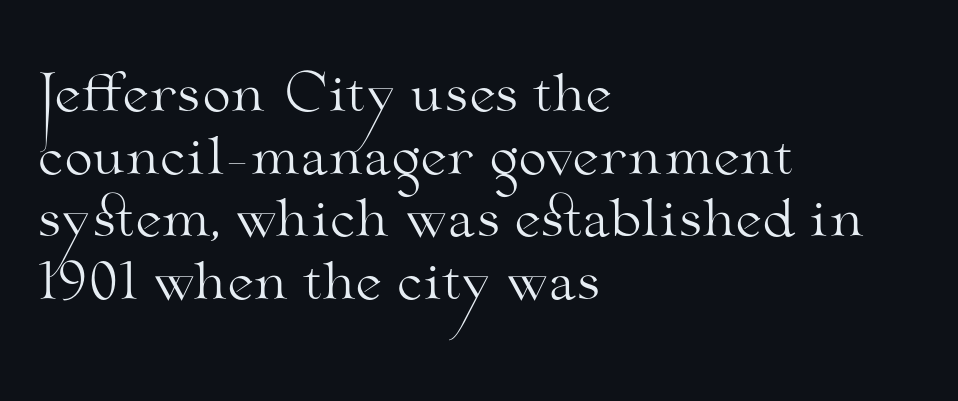
Q: Is the text bold? A: No.
Q: Is the text italic (slanted)? A: No, it is upright.
Q: Is the typeface a serif or a sans-serif typeface? A: Serif.
Q: Is the text underlined? A: No.
Q: How is the paragraph aligned? A: Left-aligned.
Q: Is the spacing between letters normal or unusually wide? A: Normal.
Q: Width (condensed, normal, or wide)? A: Wide.
Q: Stroke contrast? A: Medium.
Q: x-height? A: Small.
Q: Monospaced? A: No.
